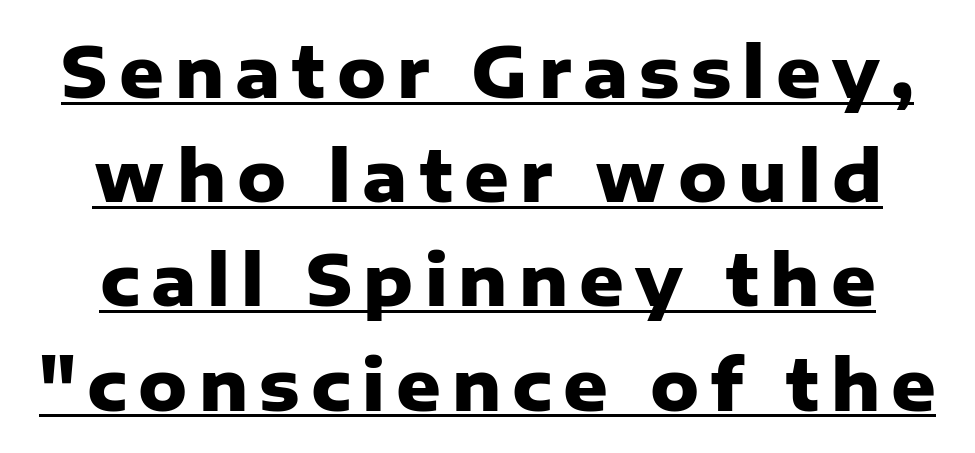
The image shows 69 px heavy sans-serif type, upright; set normal line spacing (1.51x), underlined; low stroke contrast and a medium x-height.
